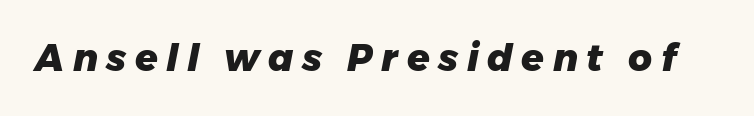
{"italic": "yes", "lean": "right", "slant_degrees": 11, "bold": "yes", "weight": "heavy", "width": "normal", "stroke_contrast": "low", "x_height": "medium", "monospaced": "no", "underline": "no", "letter_spacing": "wide", "letter_spacing_em": 0.23, "glyph_px": 37}
